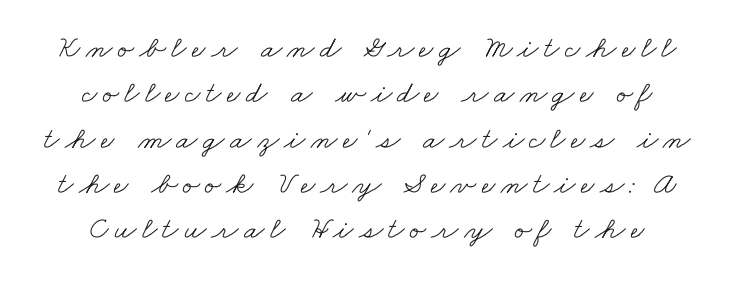
{"serif": "yes", "bold": "no", "weight": "light", "width": "wide", "stroke_contrast": "low", "x_height": "small", "monospaced": "no", "underline": "no", "line_spacing": "normal", "line_spacing_ratio": 1.46, "glyph_px": 31}
